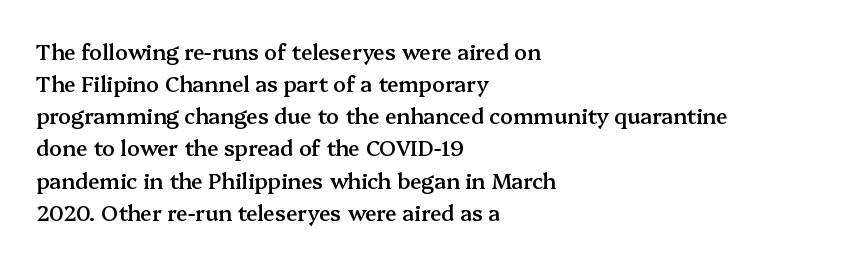
Regular leading. This sample is left-justified, so line endings fall wherever the words run out. Honestly, the letter spacing is just normal — you wouldn't notice it. The glyphs are unaccompanied by any horizontal stroke below them. Every letter is mildly thick-stroked: semibold rather than bold.
